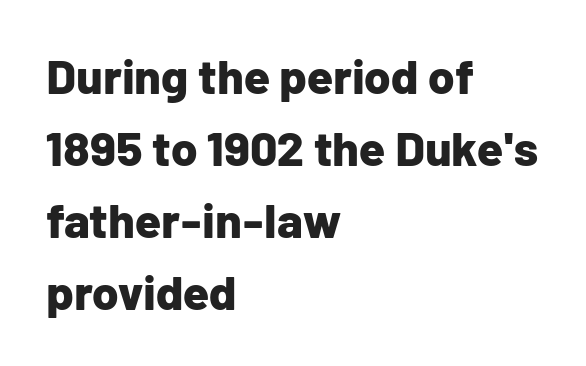
{"serif": "no", "italic": "no", "bold": "yes", "weight": "bold", "width": "normal", "stroke_contrast": "low", "x_height": "medium", "monospaced": "no", "underline": "no", "align": "left", "line_spacing": "normal", "line_spacing_ratio": 1.5, "letter_spacing": "normal", "letter_spacing_em": 0.0, "glyph_px": 48}
